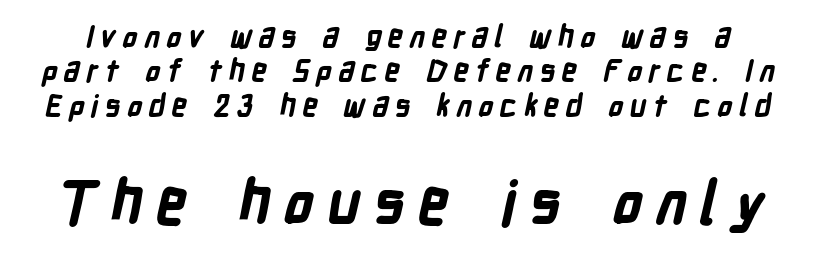
The image shows 60 px bold, condensed sans-serif type; set tight line spacing (1.15x), unusually wide letter spacing (+0.21 em), not underlined; the second (bottom) block is 2.0x larger; low stroke contrast and a medium x-height.
